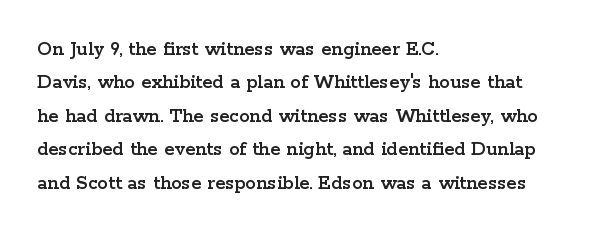
Nobody drew a line under any word here. A student would call this left alignment; a typographer would say flush left, rag right. Rendered with straight, roman letterforms. In terms of leading, this rendering sits right in the middle. Characters follow at the spacing the type designer built in.
